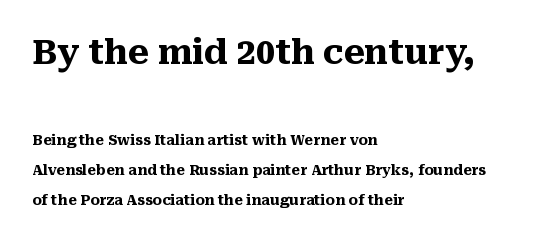
The image shows 34 px heavy serif type, upright; set left-aligned, loose line spacing (2.14x), normal letter spacing, not underlined; the first (top) block is 2.43x larger; medium stroke contrast and a medium x-height.
